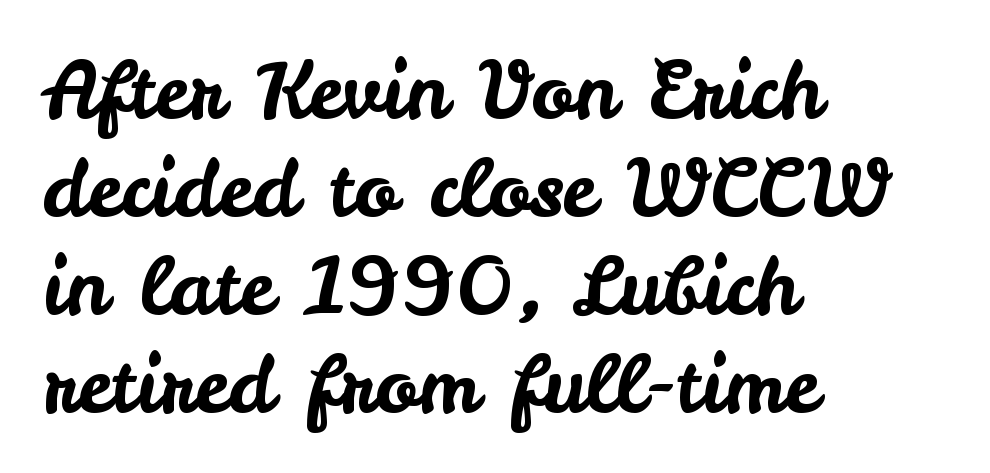
Q: Is the text italic (slanted)? A: Yes.
Q: Is the typeface a serif or a sans-serif typeface? A: Sans-serif.
Q: Is the text underlined? A: No.
Q: How is the paragraph aligned? A: Left-aligned.
Q: Is the spacing between letters normal or unusually wide? A: Normal.
Q: Width (condensed, normal, or wide)? A: Normal.
Q: Stroke contrast? A: Low.
Q: x-height? A: Small.
Q: Monospaced? A: No.
